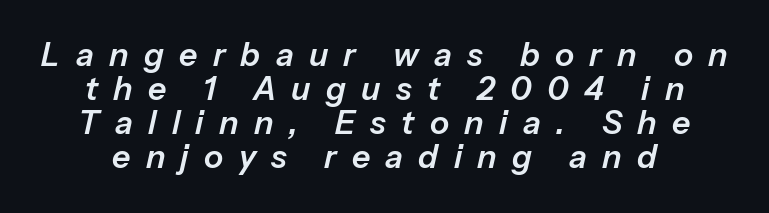
Q: Is the text italic (slanted)? A: Yes, it leans right by about 13 degrees.
Q: Is the text underlined? A: No.
Q: Is the spacing between letters normal or unusually wide? A: Unusually wide.
Q: Is the spacing between lines tight, normal or loose? A: Tight.
Q: Width (condensed, normal, or wide)? A: Normal.
Q: Stroke contrast? A: Low.
Q: x-height? A: Medium.
Q: Monospaced? A: No.
